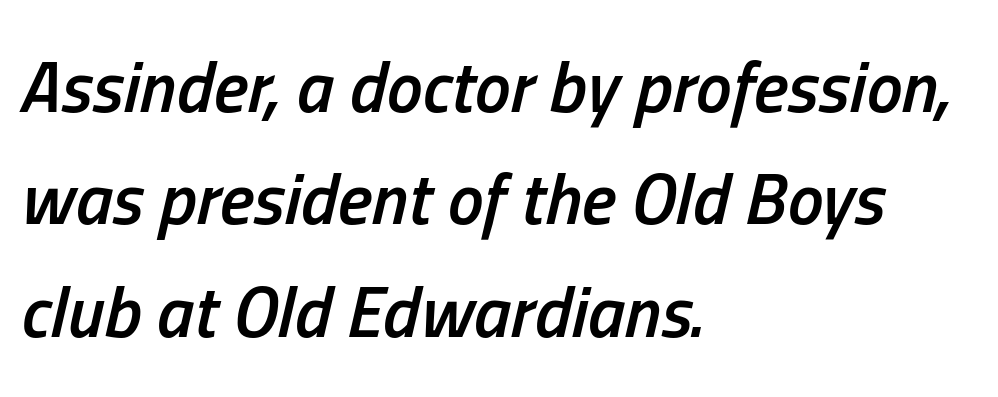
The image shows 72 px semibold, condensed type, italic (leaning right); set left-aligned, normal line spacing (1.56x), normal letter spacing, not underlined; low stroke contrast and a medium x-height.
